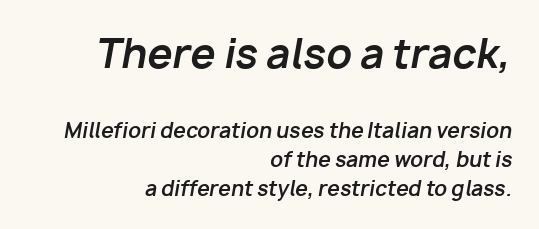
The image shows 40 px bold type, italic (leaning right); set right-aligned, normal line spacing (1.45x), normal letter spacing, not underlined; the first (top) block is 2.0x larger; low stroke contrast and a medium x-height.
